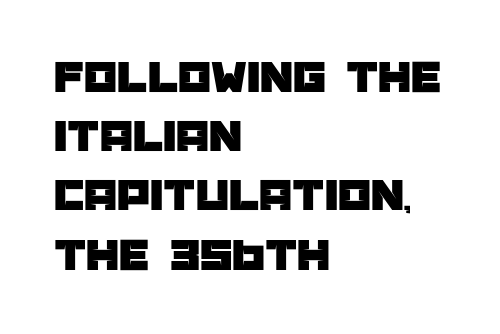
The image shows 47 px sans-serif type, upright; set left-aligned, normal line spacing (1.26x), normal letter spacing, not underlined; low stroke contrast and a large x-height.
